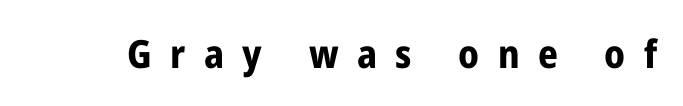
The image shows 39 px bold, condensed sans-serif type, upright; set unusually wide letter spacing (+0.47 em), not underlined; low stroke contrast and a medium x-height.
